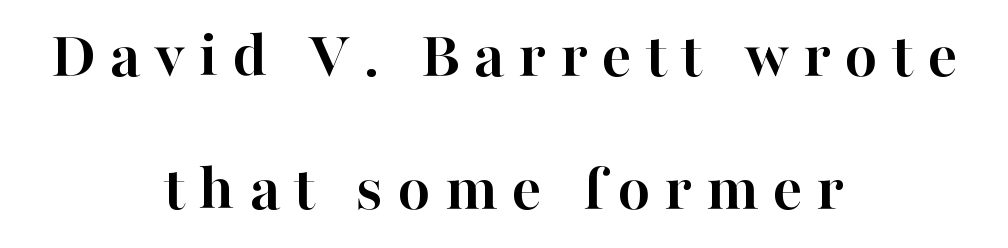
Honestly, the rows look like they've been pulled way apart. Descenders are the only things crossing below the line. A typesetter would call this proportional, since set widths differ per character. The font's upright variant was chosen for this text. How are the letters spaced? Widely, with obvious added tracking.
